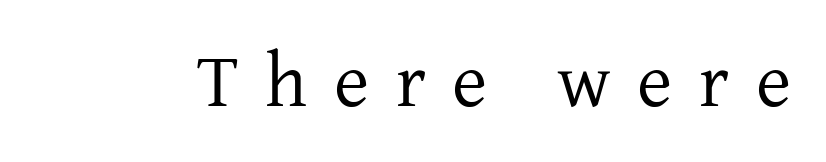
The gap between lines stays unmarked. Tall strokes in this sample are plumb rather than angled. The passage shown is typed in a proportional face where columns would drift. Inter-character spacing is expanded well beyond the font's built-in metrics.
